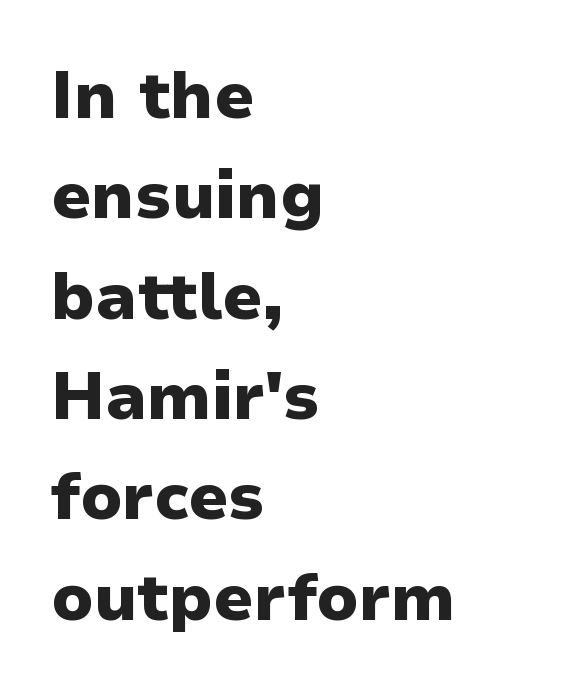
The image shows 66 px heavy sans-serif type, upright; set left-aligned, normal line spacing (1.52x), normal letter spacing, not underlined; low stroke contrast and a medium x-height.
